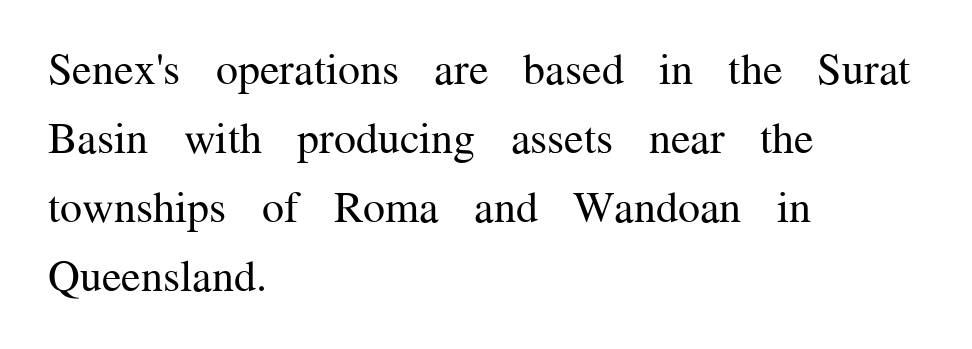
{"serif": "yes", "italic": "no", "bold": "no", "weight": "regular", "width": "normal", "stroke_contrast": "medium", "x_height": "medium", "monospaced": "no", "underline": "no", "align": "left", "line_spacing": "normal", "line_spacing_ratio": 1.57, "letter_spacing": "normal", "letter_spacing_em": 0.0, "glyph_px": 44}
